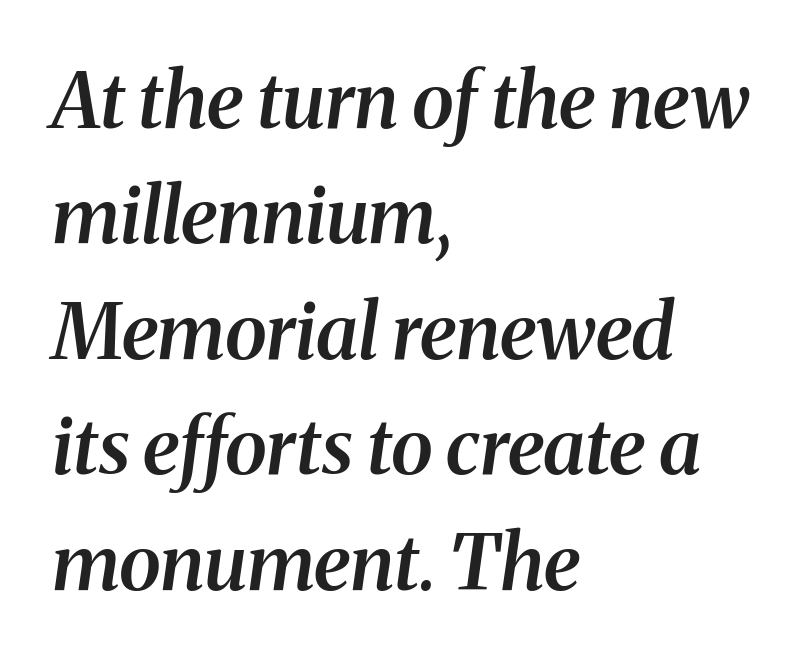
Q: Is the text bold? A: Semi-bold.
Q: Is the text italic (slanted)? A: Yes, it leans right by about 8 degrees.
Q: Is the typeface a serif or a sans-serif typeface? A: Serif.
Q: Is the text underlined? A: No.
Q: How is the paragraph aligned? A: Left-aligned.
Q: Is the spacing between letters normal or unusually wide? A: Normal.
Q: Is the spacing between lines tight, normal or loose? A: Normal.
Q: Width (condensed, normal, or wide)? A: Normal.
Q: Stroke contrast? A: Medium.
Q: x-height? A: Medium.
Q: Monospaced? A: No.
